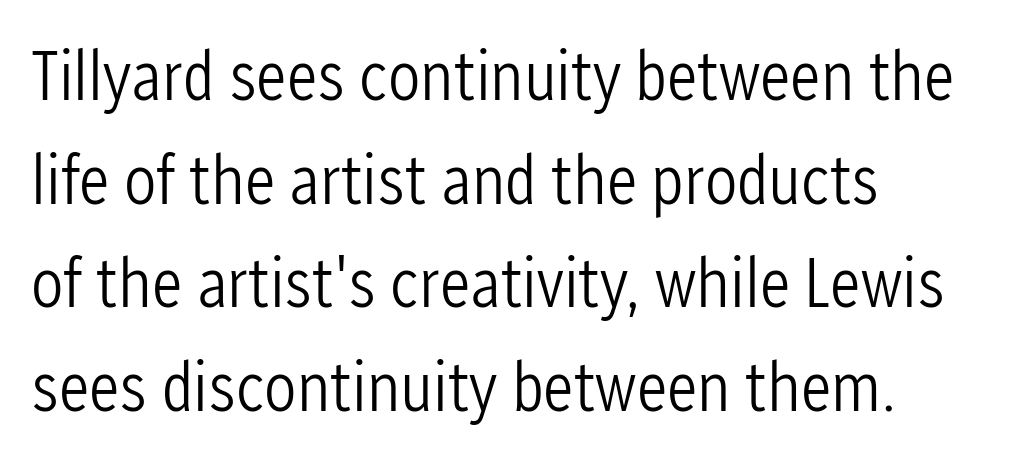
The typeface has the unassuming heft of standard copy or less. All the whitespace from short lines collects on the right. How are the letters spaced? Ordinarily, with no added tracking. A typesetter would call this leading conventional body-copy spacing.
